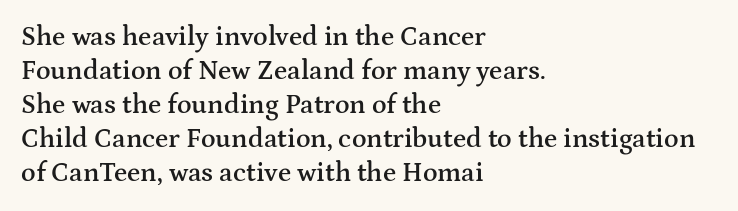
{"italic": "no", "bold": "semi", "underline": "no", "align": "left", "line_spacing": "normal", "line_spacing_ratio": 1.26, "letter_spacing": "normal", "letter_spacing_em": 0.0, "glyph_px": 27}
